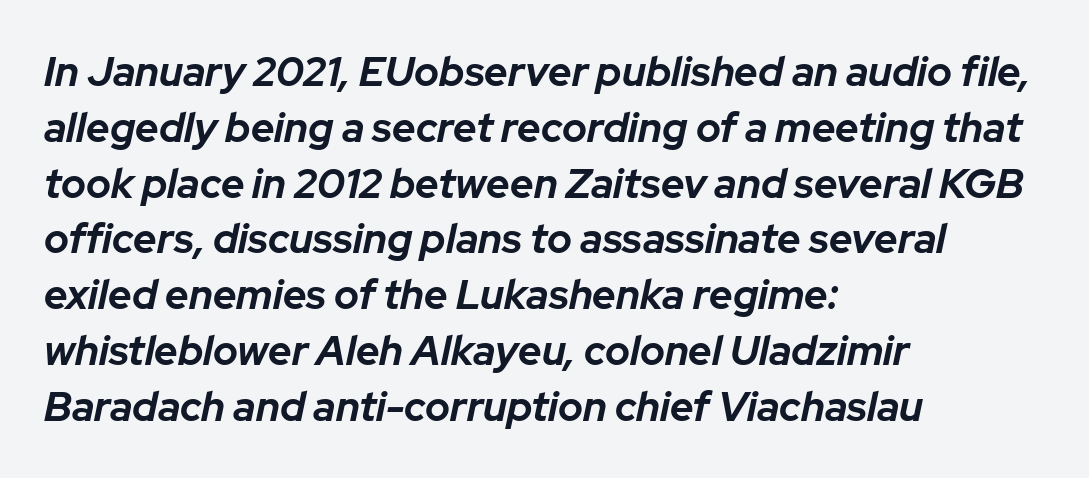
Q: Is the text bold? A: Yes.
Q: Is the text italic (slanted)? A: Yes, it leans right by about 12 degrees.
Q: Is the text underlined? A: No.
Q: How is the paragraph aligned? A: Left-aligned.
Q: Is the spacing between letters normal or unusually wide? A: Normal.
Q: Is the spacing between lines tight, normal or loose? A: Normal.
Q: Width (condensed, normal, or wide)? A: Normal.
Q: Stroke contrast? A: Low.
Q: x-height? A: Medium.
Q: Monospaced? A: No.
